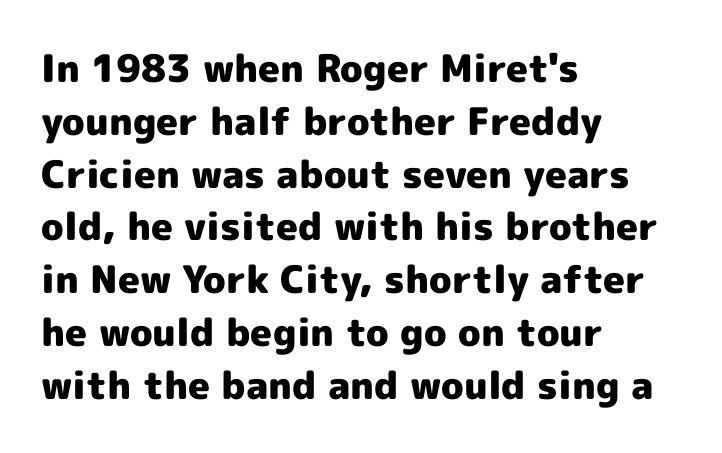
{"serif": "no", "italic": "no", "bold": "yes", "weight": "heavy", "width": "normal", "x_height": "medium", "monospaced": "no", "underline": "no", "align": "left", "line_spacing": "normal", "line_spacing_ratio": 1.39, "letter_spacing": "normal", "letter_spacing_em": 0.0, "glyph_px": 38}
